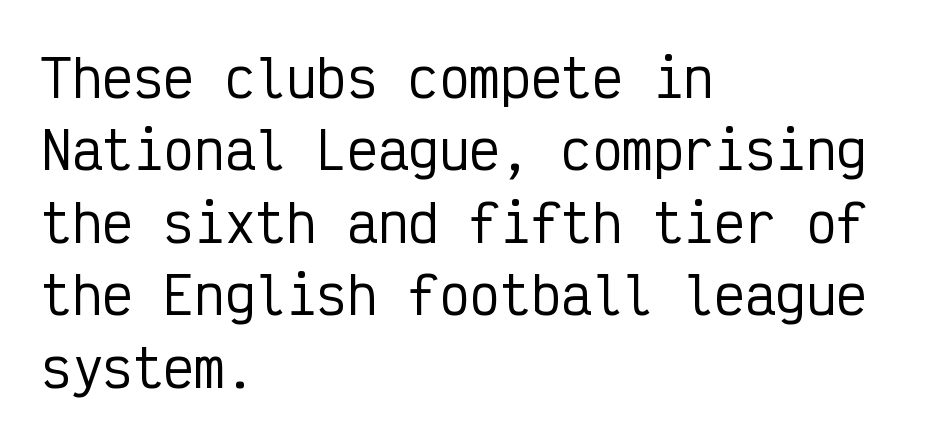
The image shows 51 px condensed sans-serif type, upright, monospaced; set left-aligned, normal line spacing (1.42x), normal letter spacing, not underlined; low stroke contrast and a medium x-height.
